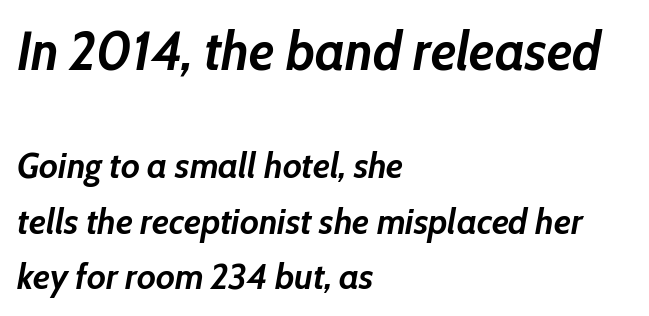
Does extra space separate the letters? No, they use regular spacing. Successive baselines arrive at the customary interval. The passage shown leans; its letterforms are oblique. A clean baseline with only descenders dipping below it.
